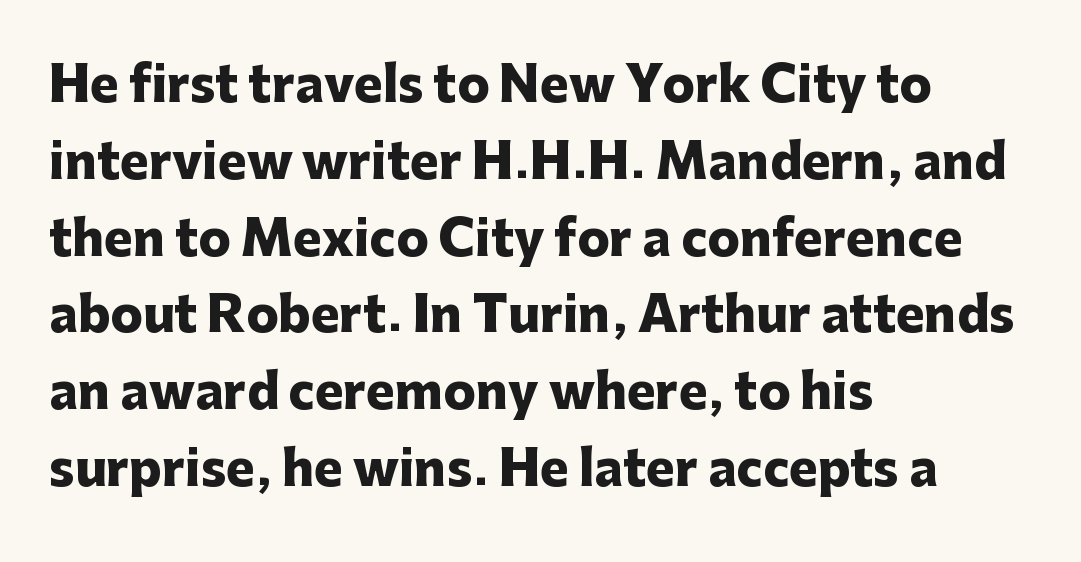
The passage shown has conventional tracking throughout. Is there any slant? The stems are plumb. The passage is arranged the way most books set body copy — flush left. Lines of text with bare space underneath. Note the varied advance widths — an 'i' is clearly narrower than an 'm'. These lines are composed in type without serifs.
